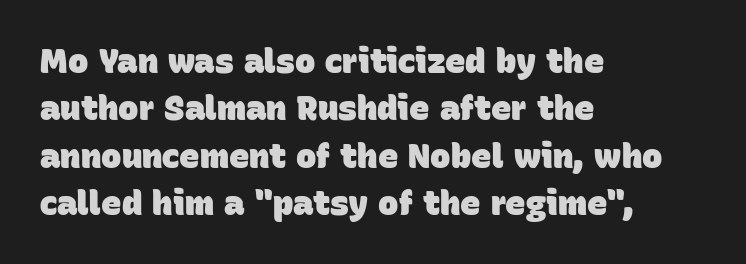
{"serif": "no", "bold": "yes", "weight": "heavy", "width": "normal", "stroke_contrast": "low", "x_height": "large", "monospaced": "no", "underline": "no", "align": "left", "line_spacing": "normal", "line_spacing_ratio": 1.39, "letter_spacing": "normal", "letter_spacing_em": 0.0, "glyph_px": 34}
